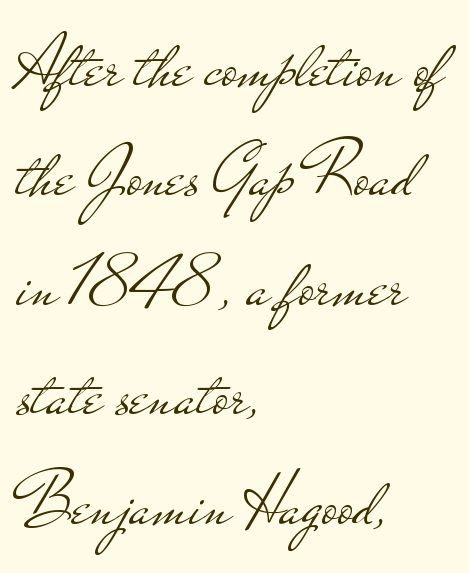
Each letter keeps its own natural width here, so spacing adapts to shape. Leading matches the norm, producing a regular column. The strip under each line holds only bare page. Observe the absence of serifs on each vertical stroke in this sample.
